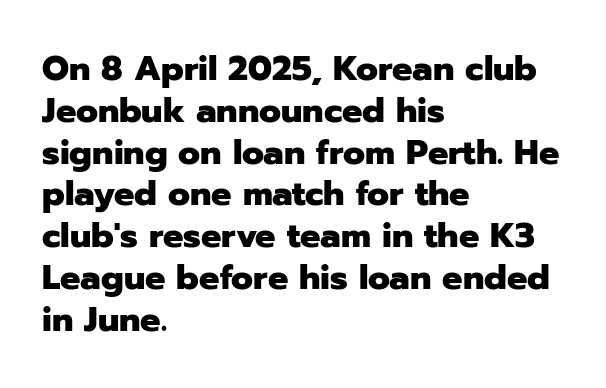
Q: Is the text bold? A: Yes.
Q: Is the text italic (slanted)? A: No, it is upright.
Q: Is the typeface a serif or a sans-serif typeface? A: Sans-serif.
Q: Is the text underlined? A: No.
Q: How is the paragraph aligned? A: Left-aligned.
Q: Is the spacing between letters normal or unusually wide? A: Normal.
Q: Width (condensed, normal, or wide)? A: Normal.
Q: Stroke contrast? A: Low.
Q: x-height? A: Medium.
Q: Monospaced? A: No.
